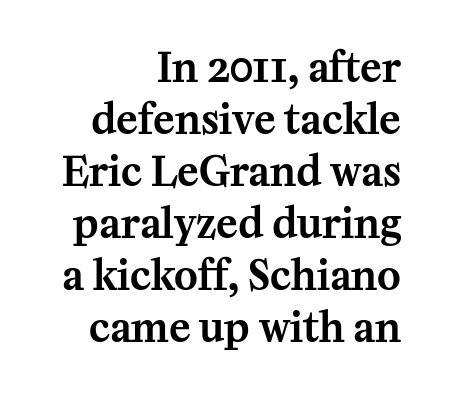
Q: Is the text italic (slanted)? A: No, it is upright.
Q: Is the typeface a serif or a sans-serif typeface? A: Serif.
Q: Is the text underlined? A: No.
Q: How is the paragraph aligned? A: Right-aligned.
Q: Is the spacing between letters normal or unusually wide? A: Normal.
Q: Is the spacing between lines tight, normal or loose? A: Normal.
Q: Width (condensed, normal, or wide)? A: Normal.
Q: Stroke contrast? A: Medium.
Q: x-height? A: Medium.
Q: Monospaced? A: No.
